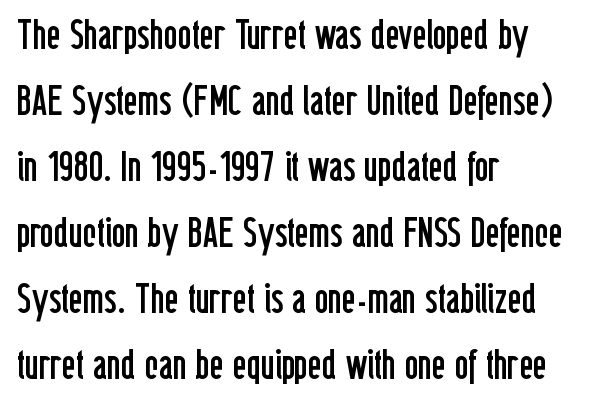
{"serif": "no", "italic": "no", "bold": "no", "weight": "regular", "width": "condensed", "stroke_contrast": "low", "x_height": "medium", "monospaced": "no", "underline": "no", "align": "left", "line_spacing": "normal", "line_spacing_ratio": 1.57, "letter_spacing": "normal", "letter_spacing_em": 0.0, "glyph_px": 42}
